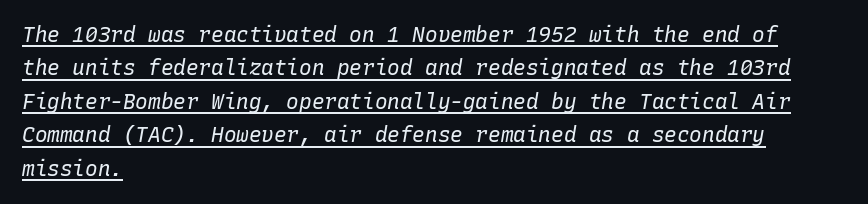
{"italic": "yes", "lean": "right", "slant_degrees": 10, "bold": "no", "underline": "yes", "align": "left", "line_spacing": "normal", "line_spacing_ratio": 1.59, "letter_spacing": "normal", "letter_spacing_em": 0.0, "glyph_px": 21}
